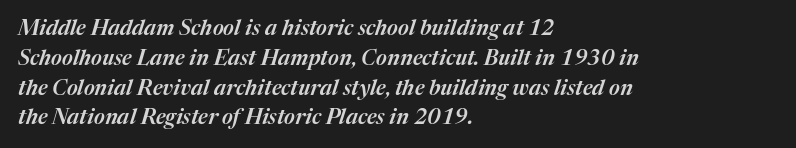
{"italic": "yes", "lean": "right", "slant_degrees": 17, "underline": "no", "align": "left", "line_spacing": "normal", "line_spacing_ratio": 1.42, "letter_spacing": "normal", "letter_spacing_em": 0.0, "glyph_px": 21}
